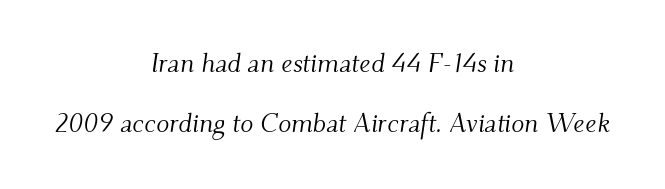
The passage shown is not underscored anywhere. You can tell it's italic because the verticals aren't actually vertical. The setting favours the middle, as headings and verse often do. Is this a heavy cut? Hardly; it is regular or lighter.
